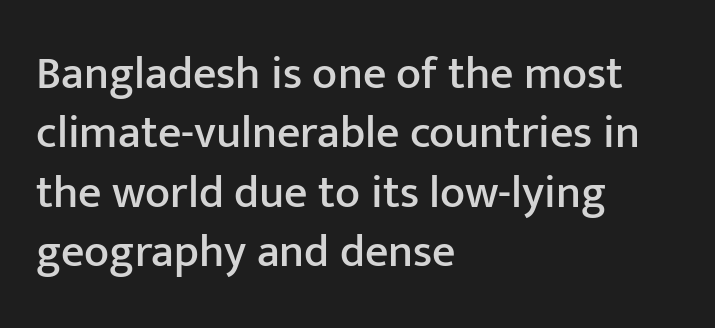
The image shows 46 px sans-serif type, upright; set left-aligned, normal line spacing (1.29x), normal letter spacing, not underlined; low stroke contrast and a medium x-height.
